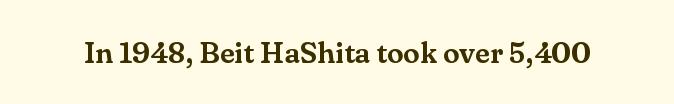
The image shows 30 px serif type, upright; set normal letter spacing, not underlined; medium stroke contrast and a small x-height.
